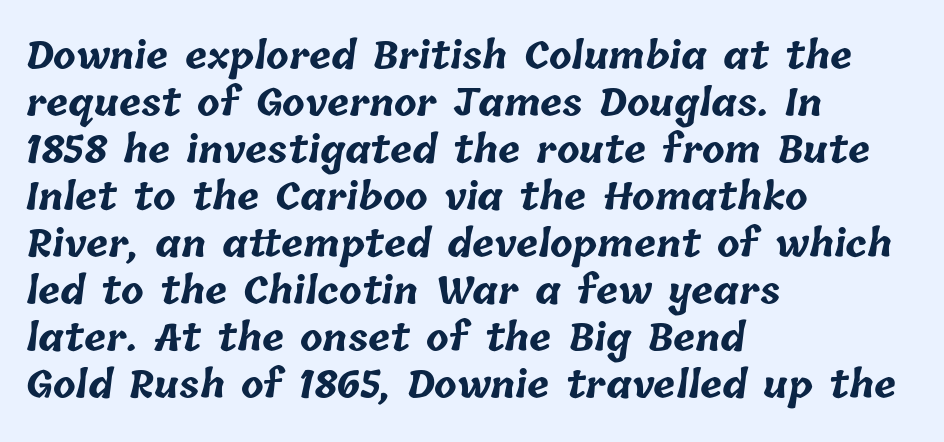
The image shows 37 px bold type; set left-aligned, normal line spacing (1.27x), normal letter spacing, not underlined; low stroke contrast and a medium x-height.
